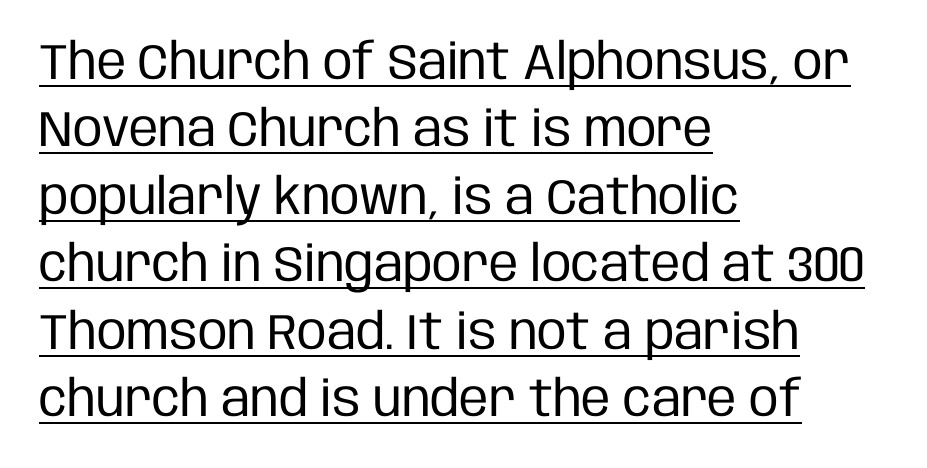
The image shows 50 px regular-weight, condensed sans-serif type, upright; set left-aligned, normal line spacing (1.35x), normal letter spacing, underlined; low stroke contrast and a large x-height.
